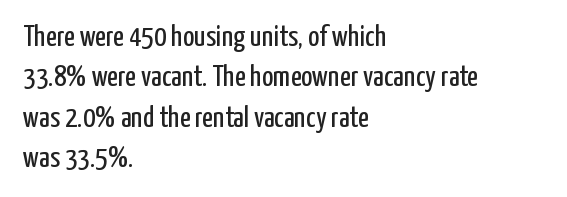
Q: Is the text bold? A: No.
Q: Is the text italic (slanted)? A: No, it is upright.
Q: Is the typeface a serif or a sans-serif typeface? A: Sans-serif.
Q: Is the text underlined? A: No.
Q: How is the paragraph aligned? A: Left-aligned.
Q: Is the spacing between letters normal or unusually wide? A: Normal.
Q: Is the spacing between lines tight, normal or loose? A: Normal.
Q: Width (condensed, normal, or wide)? A: Condensed.
Q: Stroke contrast? A: Low.
Q: x-height? A: Medium.
Q: Monospaced? A: No.
